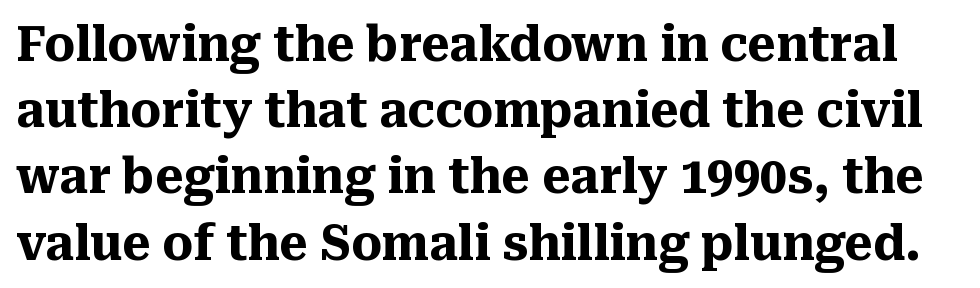
Q: Is the text bold? A: Yes.
Q: Is the text italic (slanted)? A: No, it is upright.
Q: Is the typeface a serif or a sans-serif typeface? A: Serif.
Q: Is the text underlined? A: No.
Q: Is the spacing between letters normal or unusually wide? A: Normal.
Q: Is the spacing between lines tight, normal or loose? A: Normal.
Q: Width (condensed, normal, or wide)? A: Normal.
Q: Stroke contrast? A: Medium.
Q: x-height? A: Medium.
Q: Monospaced? A: No.
